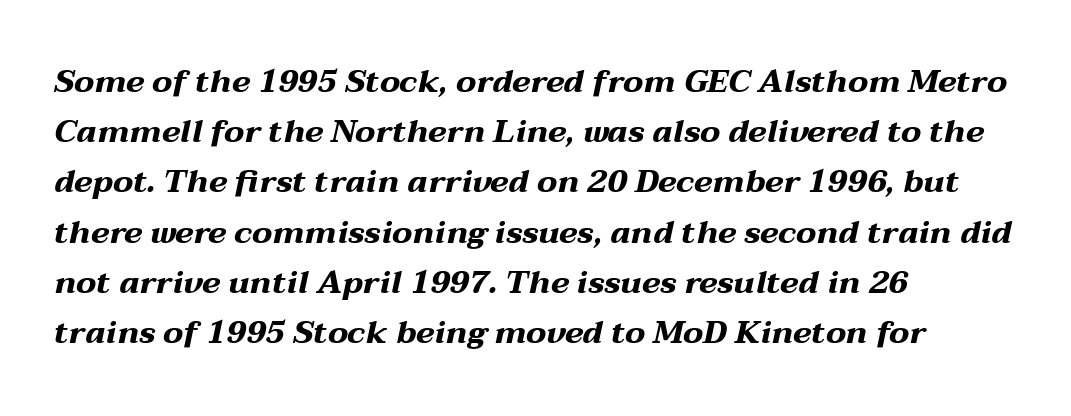
Regular leading. Note the varied advance widths — an 'i' is clearly narrower than an 'm'. Nothing unusual about the tracking: characters are spaced as the font intends. Does the copy run flush right? No — it runs flush left. Summary of weight: heavy, a full bold. Emphasis-style slanted type is in use.
